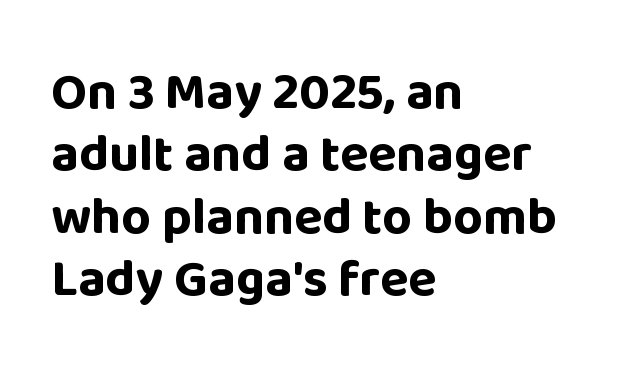
The image shows 52 px bold sans-serif type, upright; set left-aligned, line spacing 1.2x, normal letter spacing, not underlined; low stroke contrast and a large x-height.
